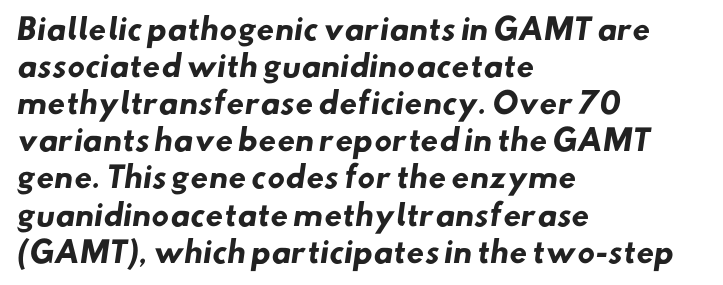
{"serif": "no", "bold": "yes", "weight": "heavy", "width": "normal", "stroke_contrast": "low", "x_height": "small", "monospaced": "no", "underline": "no", "align": "left", "line_spacing": "normal", "line_spacing_ratio": 1.28, "letter_spacing": "normal", "letter_spacing_em": 0.0, "glyph_px": 29}
